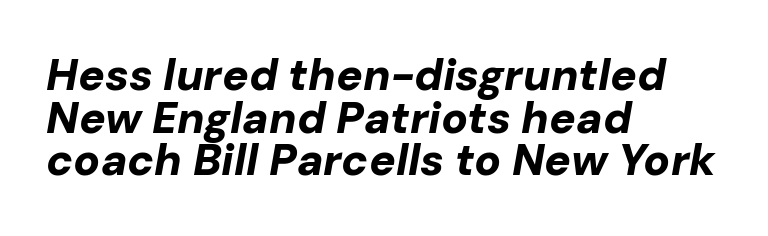
The image shows 44 px bold type, italic (leaning right); set left-aligned, tight line spacing (0.97x), normal letter spacing, not underlined; low stroke contrast and a medium x-height.
